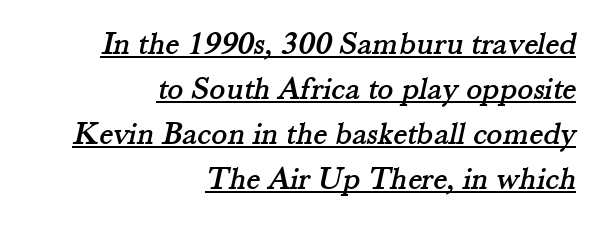
The image shows 33 px serif type; set right-aligned, normal line spacing (1.36x), normal letter spacing, underlined; medium stroke contrast and a small x-height.
